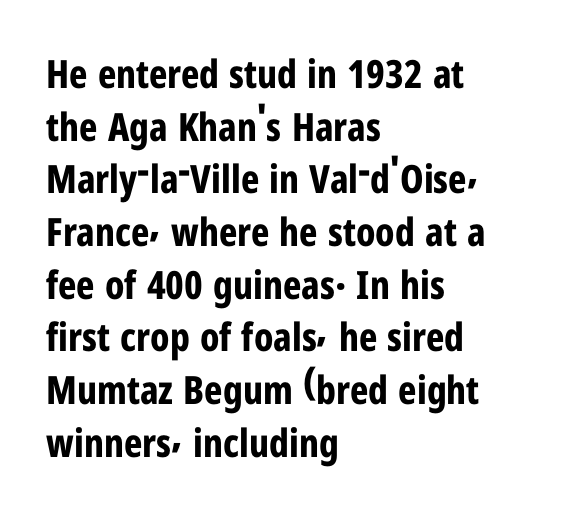
The image shows 39 px bold, condensed sans-serif type, upright; set left-aligned, normal line spacing (1.35x), normal letter spacing, not underlined; low stroke contrast and a medium x-height.
